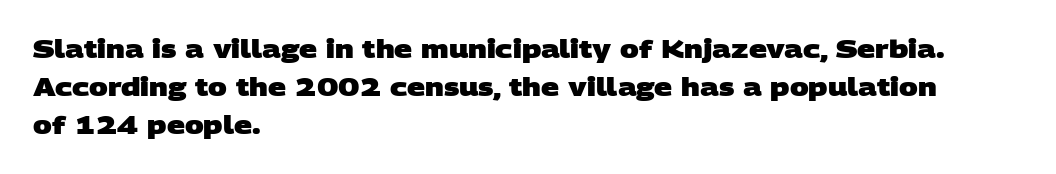
The typesetting leans heavy: a genuine bold. The ragged edge is on the right, which tells us the setting is flush left. Nobody touched the tracking dial on this one. Descenders hang freely into open space. How would I describe the line gaps? Plain and ordinary.
